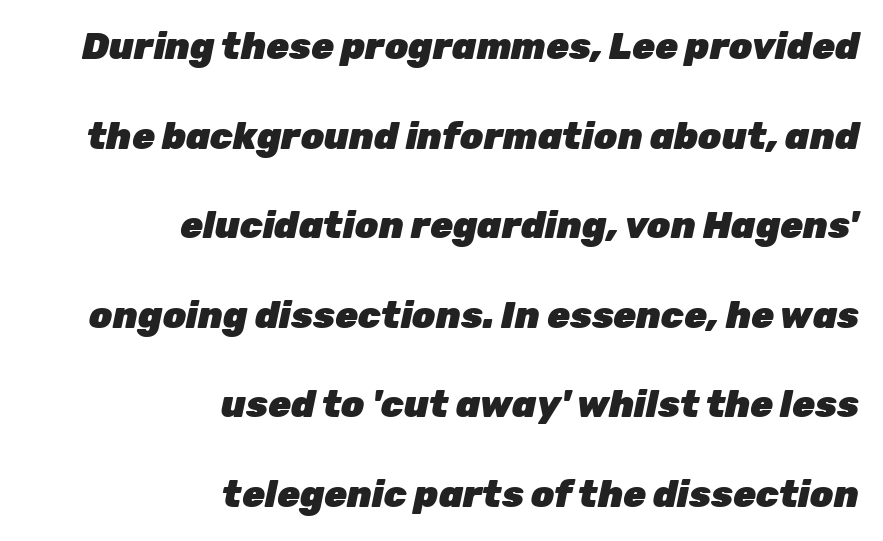
The image shows 37 px heavy type, italic (leaning right); set right-aligned, loose line spacing (2.42x), normal letter spacing, not underlined; low stroke contrast and a medium x-height.
